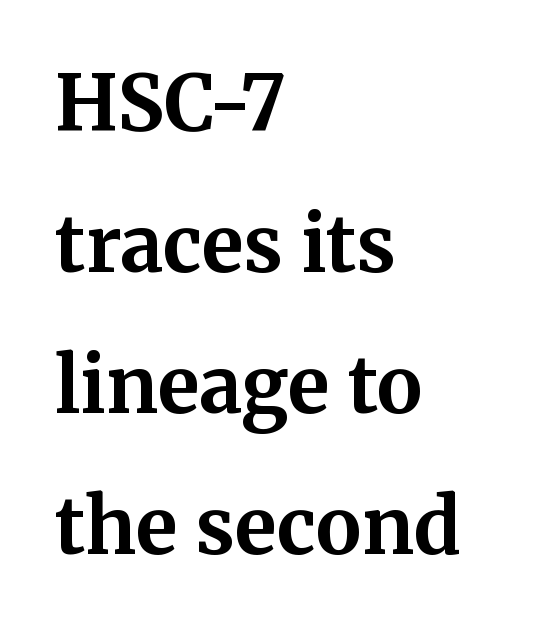
{"serif": "yes", "italic": "no", "bold": "yes", "weight": "bold", "width": "normal", "stroke_contrast": "medium", "x_height": "medium", "monospaced": "no", "underline": "no", "align": "left", "line_spacing_ratio": 1.83, "letter_spacing": "normal", "letter_spacing_em": 0.0, "glyph_px": 77}
